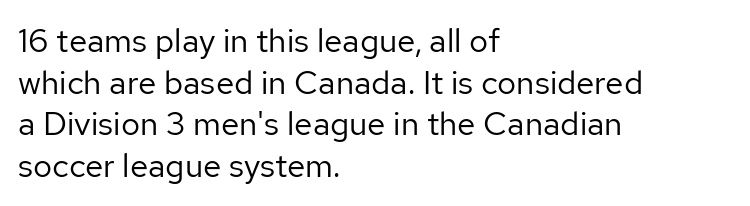
{"serif": "no", "italic": "no", "bold": "no", "weight": "regular", "width": "normal", "stroke_contrast": "low", "x_height": "medium", "monospaced": "no", "underline": "no", "align": "left", "line_spacing": "normal", "line_spacing_ratio": 1.26, "letter_spacing": "normal", "letter_spacing_em": 0.0, "glyph_px": 33}
